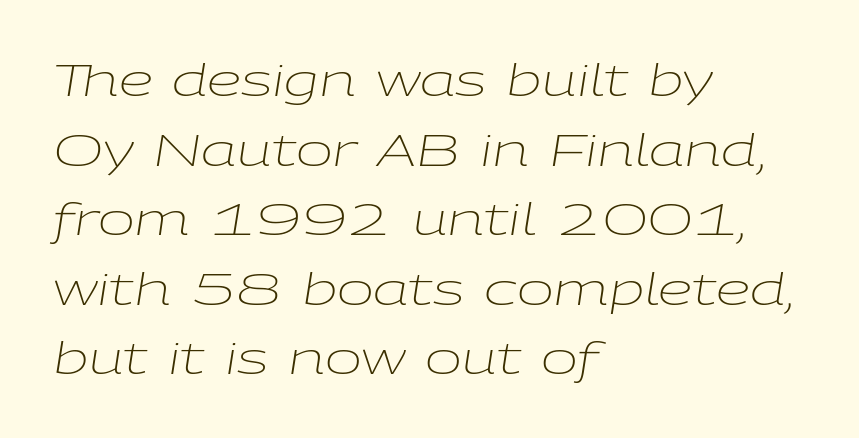
Q: Is the text bold? A: No.
Q: Is the text italic (slanted)? A: Yes, it leans right by about 9 degrees.
Q: Is the text underlined? A: No.
Q: How is the paragraph aligned? A: Left-aligned.
Q: Is the spacing between letters normal or unusually wide? A: Normal.
Q: Is the spacing between lines tight, normal or loose? A: Normal.
Q: Width (condensed, normal, or wide)? A: Wide.
Q: Stroke contrast? A: Low.
Q: x-height? A: Medium.
Q: Monospaced? A: No.
